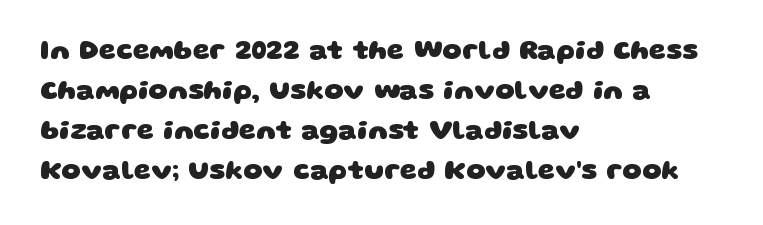
{"bold": "yes", "underline": "no", "align": "left", "line_spacing": "normal", "line_spacing_ratio": 1.48, "letter_spacing": "normal", "letter_spacing_em": 0.0, "glyph_px": 27}
